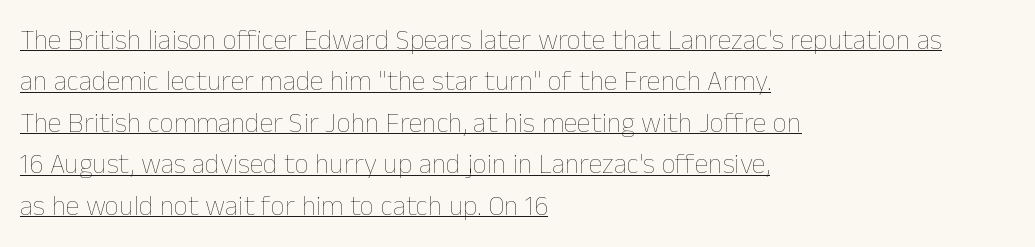
The image shows 28 px thin type, upright; set left-aligned, normal line spacing (1.48x), normal letter spacing, underlined; low stroke contrast and a medium x-height.
